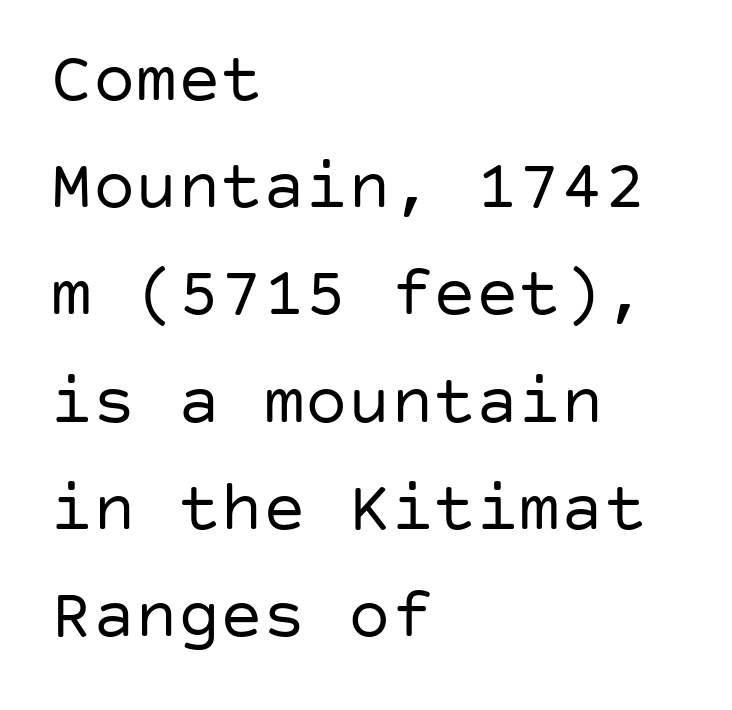
Q: Is the text bold? A: No.
Q: Is the text italic (slanted)? A: No, it is upright.
Q: Is the typeface a serif or a sans-serif typeface? A: Sans-serif.
Q: Is the text underlined? A: No.
Q: How is the paragraph aligned? A: Left-aligned.
Q: Is the spacing between letters normal or unusually wide? A: Normal.
Q: Is the spacing between lines tight, normal or loose? A: Normal.
Q: Width (condensed, normal, or wide)? A: Normal.
Q: Stroke contrast? A: Low.
Q: x-height? A: Large.
